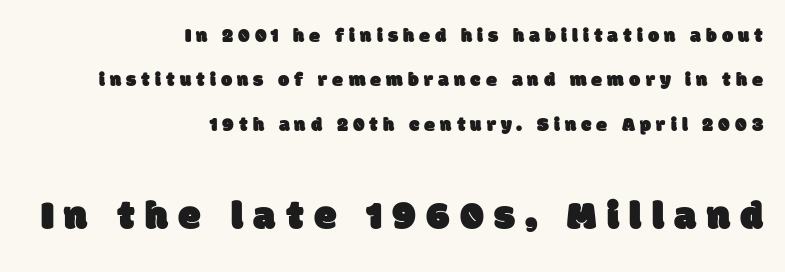
Proportional: the letters do not fall into vertical columns. No word sits above an underline. The line texture is sparse and dotted thanks to wide tracking. The rendering anchors every line to the right-hand side. The lower block of text is set noticeably larger than the block above it.
